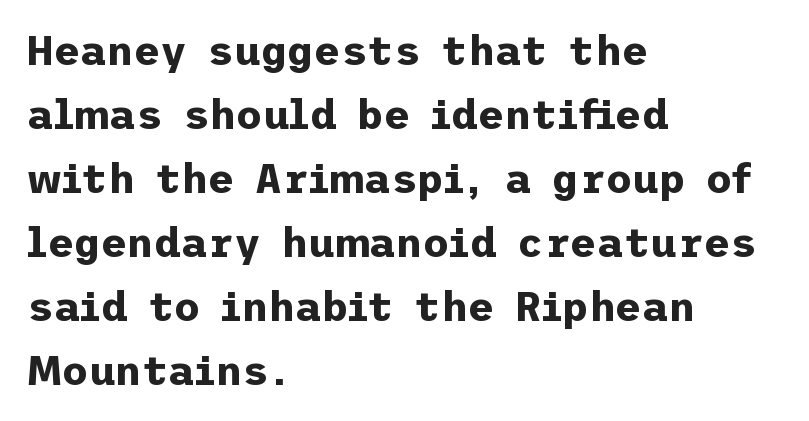
Standard letterfit; no display-style spreading of the glyphs. Style check: upright. These lines are set flush left with a ragged right edge. The area under the type is left untouched. The glyphs in this specimen are sans serif.
